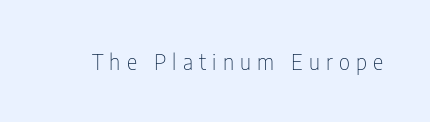
Short note: letters widely spaced. Does the lettering tilt? It doesn't — this is upright. The words here are not underlined. Weight: not bold — regular or lighter.
